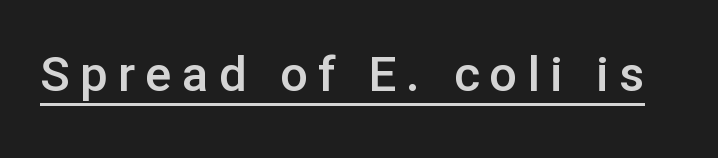
The image shows 49 px semibold sans-serif type, upright; set unusually wide letter spacing (+0.21 em), underlined; low stroke contrast and a medium x-height.
